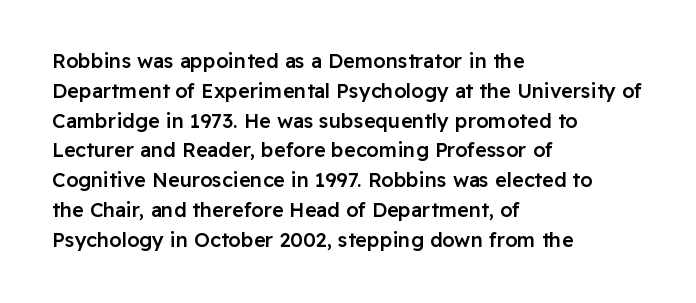
The image shows 20 px text type, upright; set left-aligned, normal line spacing (1.49x), normal letter spacing, not underlined.
